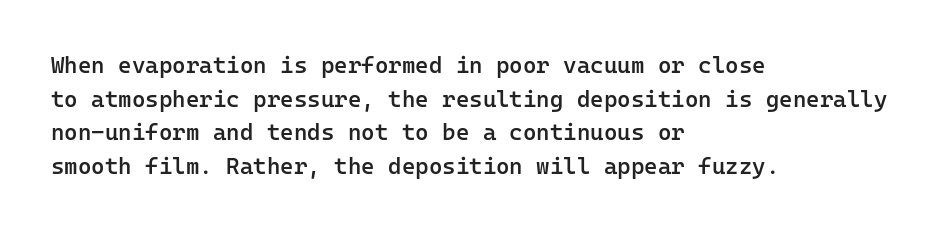
{"italic": "no", "bold": "semi", "underline": "no", "align": "left", "line_spacing": "normal", "line_spacing_ratio": 1.46, "letter_spacing": "normal", "letter_spacing_em": 0.0, "glyph_px": 23}
